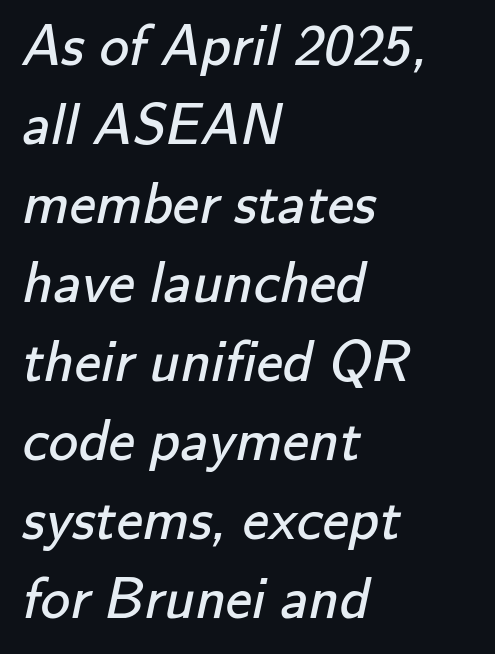
The font family rendered here belongs to the sans-serif group. A typesetter would call this proportional, since set widths differ per character. The compositor pushed each line to the left boundary. The typesetting does not lean heavy: it is not bold. Each new line begins a customary step beneath the previous one. You could call the tracking neutral — neither tight nor loose.
